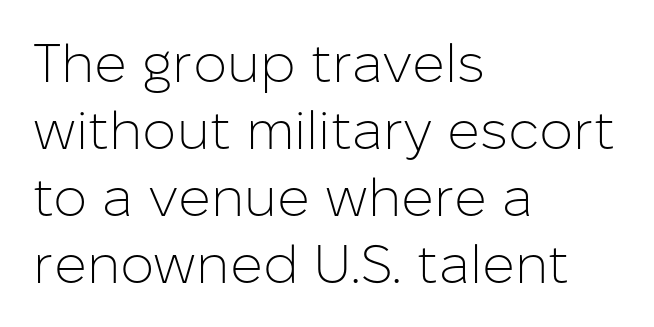
Q: Is the text bold? A: No.
Q: Is the text italic (slanted)? A: No, it is upright.
Q: Is the typeface a serif or a sans-serif typeface? A: Sans-serif.
Q: Is the text underlined? A: No.
Q: How is the paragraph aligned? A: Left-aligned.
Q: Is the spacing between letters normal or unusually wide? A: Normal.
Q: Width (condensed, normal, or wide)? A: Normal.
Q: Stroke contrast? A: Low.
Q: x-height? A: Medium.
Q: Monospaced? A: No.
